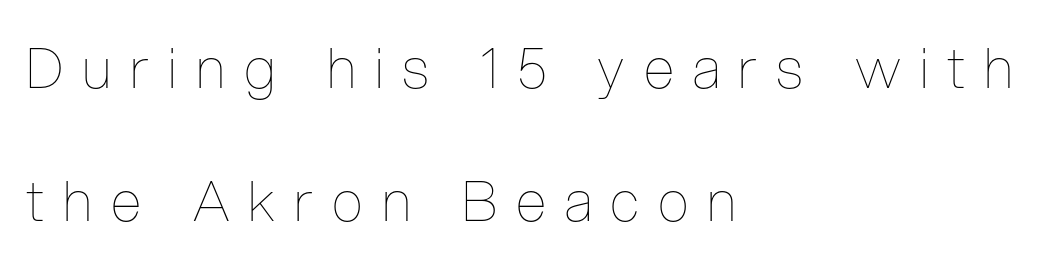
The image shows 56 px thin, condensed type, upright; set left-aligned, loose line spacing (2.38x), unusually wide letter spacing (+0.34 em), not underlined; low stroke contrast and a medium x-height.
